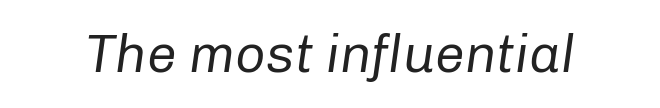
The image shows 53 px regular-weight type, italic (leaning right); set normal letter spacing, not underlined; low stroke contrast and a medium x-height.
